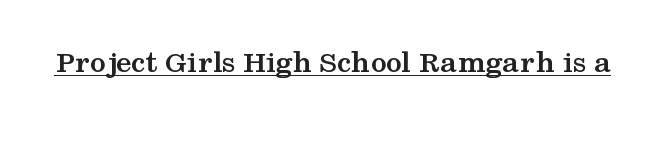
{"serif": "yes", "italic": "no", "bold": "yes", "weight": "semibold", "width": "wide", "stroke_contrast": "medium", "x_height": "medium", "monospaced": "no", "underline": "yes", "letter_spacing": "normal", "letter_spacing_em": 0.0, "glyph_px": 32}
